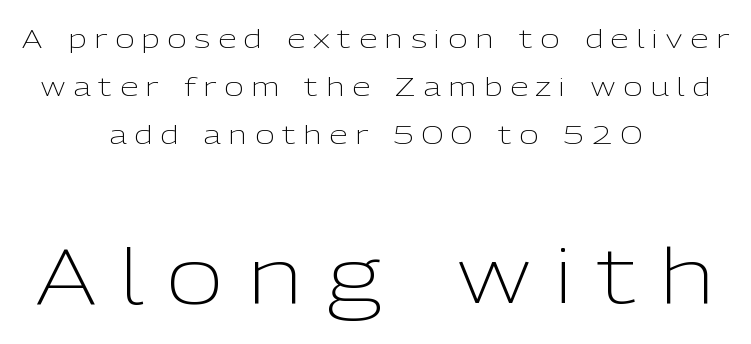
Q: Is the text bold? A: No.
Q: Is the text italic (slanted)? A: No, it is upright.
Q: Is the typeface a serif or a sans-serif typeface? A: Sans-serif.
Q: Is the text underlined? A: No.
Q: How is the paragraph aligned? A: Centered.
Q: Is the spacing between letters normal or unusually wide? A: Unusually wide.
Q: Which block of text is set in a larger size, the first (top) or the second (bottom)? A: The second (bottom) one.
Q: Width (condensed, normal, or wide)? A: Normal.
Q: Stroke contrast? A: Low.
Q: x-height? A: Medium.
Q: Monospaced? A: No.
